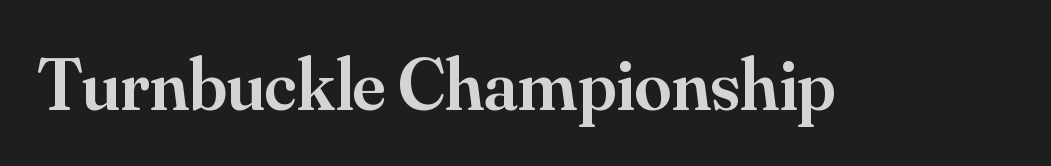
This is the in-between weight designers call semibold or demi. You can tell it's not italic because the verticals are truly vertical. The line texture is even and compact thanks to regular tracking. This sample has the flowing, uneven cadence of proportional lettering. Regarding serifs, this sample has them. Letters rest on an invisible, unmarked baseline.
